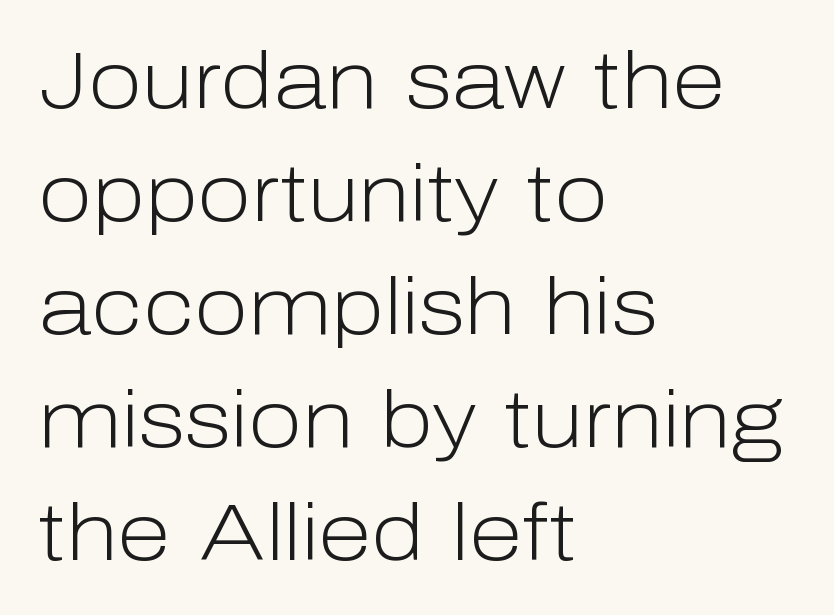
Compared with typical body copy, the letter spacing here is the same. No chunkiness to these letters — they're not bold. Compared with typical paragraphs, the rows here are spaced about the same. The typeface chosen for these lines omits serifs. Here the designer chose a conventional face with non-uniform glyph widths. Horizontal alignment here is leftward, the default for most running prose.
